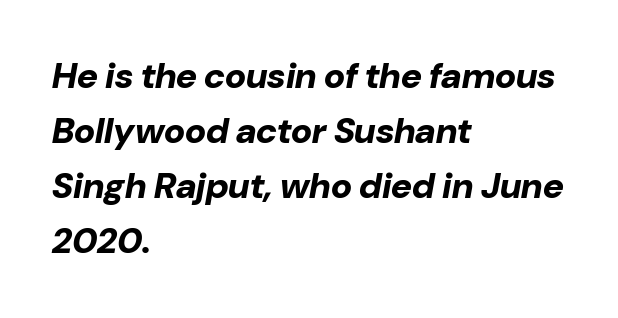
Heavy-handed strokes throughout: this text is bold. Is there much room between lines? A standard amount, neither cramped nor airy. Is the type slanted? Yes — the strokes lean at a clear angle. The horizontal fit of the characters is conventional and even. Words float on clear page, feet unadorned.
